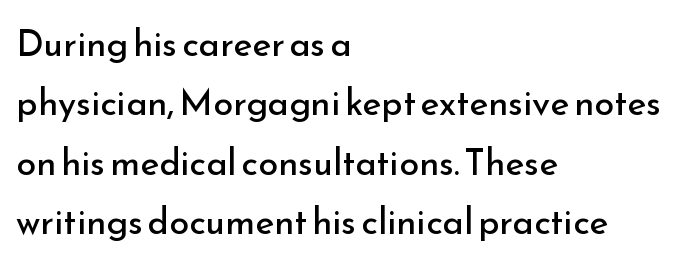
Q: Is the text bold? A: No.
Q: Is the text italic (slanted)? A: No, it is upright.
Q: Is the typeface a serif or a sans-serif typeface? A: Sans-serif.
Q: Is the text underlined? A: No.
Q: How is the paragraph aligned? A: Left-aligned.
Q: Is the spacing between letters normal or unusually wide? A: Normal.
Q: Is the spacing between lines tight, normal or loose? A: Normal.
Q: Width (condensed, normal, or wide)? A: Normal.
Q: Stroke contrast? A: Low.
Q: x-height? A: Small.
Q: Monospaced? A: No.
